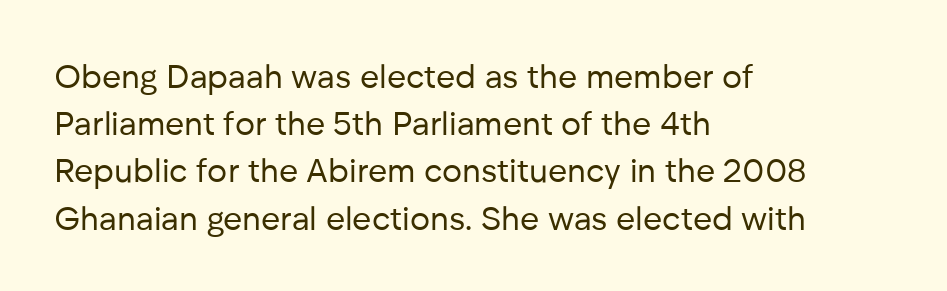
{"serif": "no", "italic": "no", "bold": "no", "weight": "regular", "width": "normal", "stroke_contrast": "low", "x_height": "medium", "monospaced": "no", "underline": "no", "align": "left", "line_spacing": "normal", "line_spacing_ratio": 1.43, "letter_spacing": "normal", "letter_spacing_em": 0.0, "glyph_px": 33}
